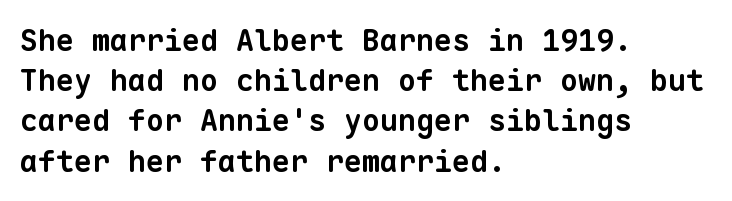
Q: Is the text bold? A: Yes.
Q: Is the typeface a serif or a sans-serif typeface? A: Sans-serif.
Q: Is the text underlined? A: No.
Q: How is the paragraph aligned? A: Left-aligned.
Q: Is the spacing between letters normal or unusually wide? A: Normal.
Q: Is the spacing between lines tight, normal or loose? A: Normal.
Q: Width (condensed, normal, or wide)? A: Normal.
Q: Stroke contrast? A: Low.
Q: x-height? A: Medium.
Q: Monospaced? A: Yes.
